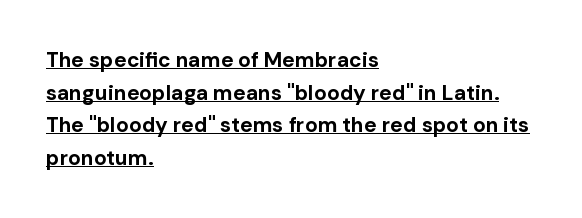
The image shows 21 px bold type, upright; set left-aligned, normal line spacing (1.55x), normal letter spacing, underlined.
